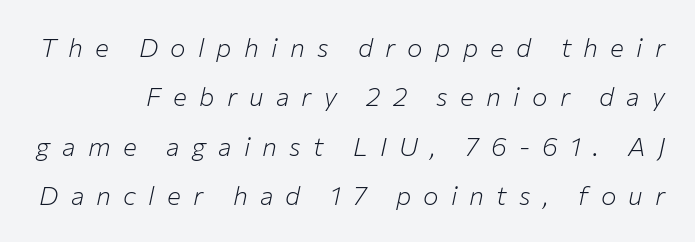
Q: Is the text bold? A: No.
Q: Is the text italic (slanted)? A: Yes, it leans right by about 12 degrees.
Q: Is the text underlined? A: No.
Q: Is the spacing between letters normal or unusually wide? A: Unusually wide.
Q: Is the spacing between lines tight, normal or loose? A: Loose.
